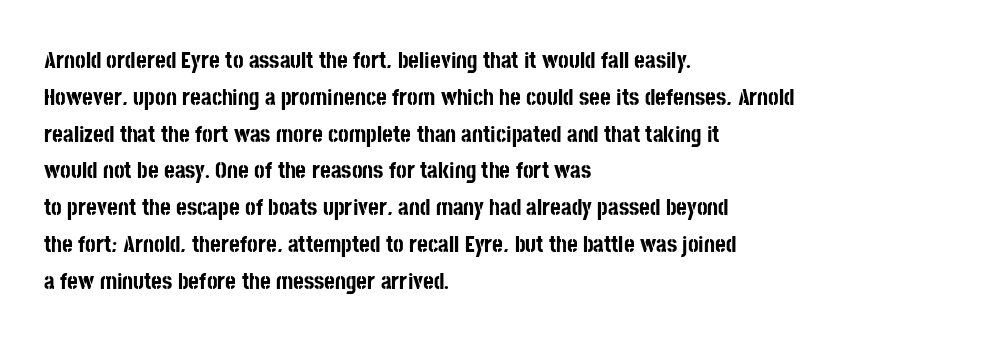
The image shows 23 px bold type, upright; set left-aligned, normal line spacing (1.6x), normal letter spacing, not underlined.
